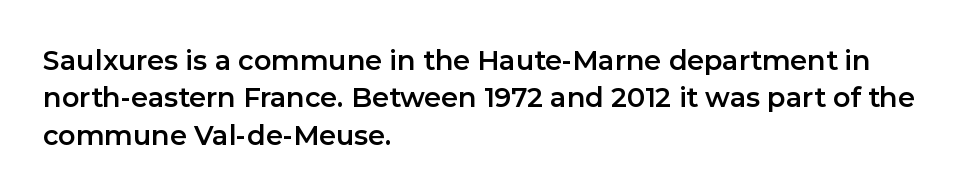
{"italic": "no", "underline": "no", "align": "left", "line_spacing": "normal", "line_spacing_ratio": 1.38, "letter_spacing": "normal", "letter_spacing_em": 0.0, "glyph_px": 27}
